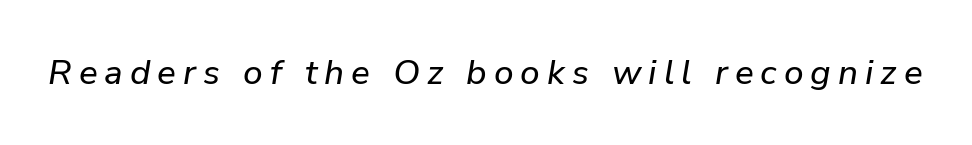
The rendering uses natural spacing where letterforms have individual widths. The string is rendered with underlining switched off. Characters are canted at an angle relative to the baseline's perpendicular. The type is letterspaced generously, with wide tracking.
